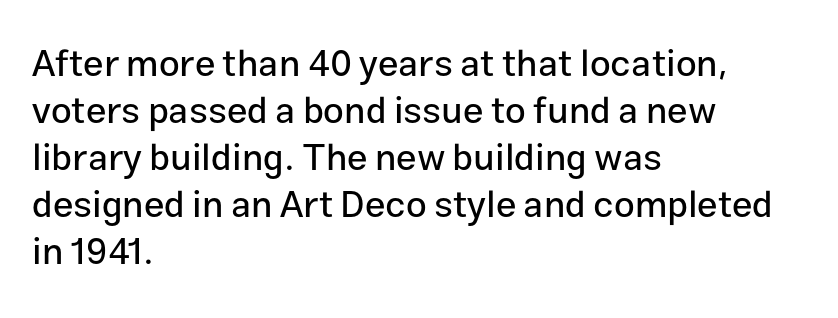
{"serif": "no", "italic": "no", "width": "normal", "stroke_contrast": "low", "x_height": "medium", "monospaced": "no", "underline": "no", "align": "left", "line_spacing": "normal", "line_spacing_ratio": 1.27, "letter_spacing": "normal", "letter_spacing_em": 0.0, "glyph_px": 37}
